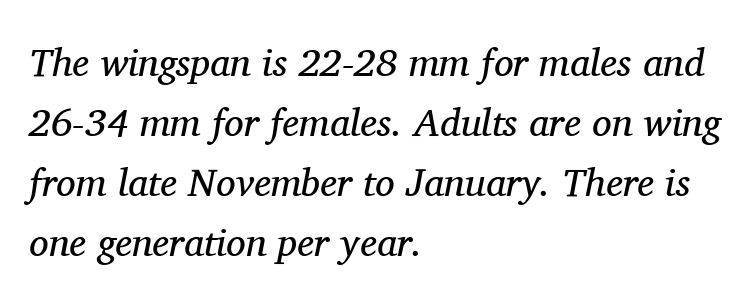
Q: Is the text bold? A: No.
Q: Is the text italic (slanted)? A: Yes, it leans right by about 11 degrees.
Q: Is the typeface a serif or a sans-serif typeface? A: Serif.
Q: Is the text underlined? A: No.
Q: How is the paragraph aligned? A: Left-aligned.
Q: Is the spacing between letters normal or unusually wide? A: Normal.
Q: Is the spacing between lines tight, normal or loose? A: Normal.
Q: Width (condensed, normal, or wide)? A: Normal.
Q: Stroke contrast? A: Medium.
Q: x-height? A: Medium.
Q: Monospaced? A: No.
